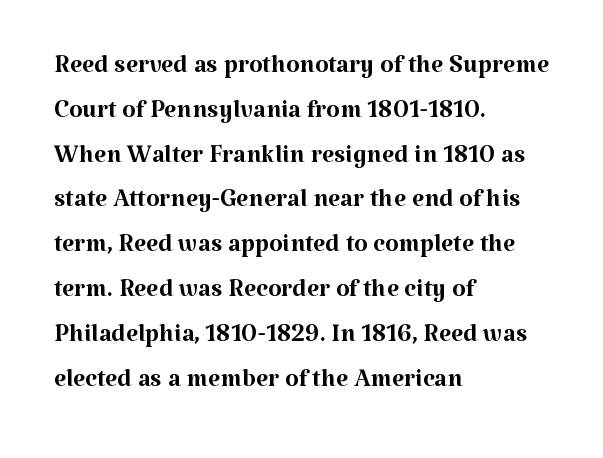
The image shows 35 px regular-weight serif type, upright; set left-aligned, normal line spacing (1.28x), normal letter spacing, not underlined; medium stroke contrast and a medium x-height.
